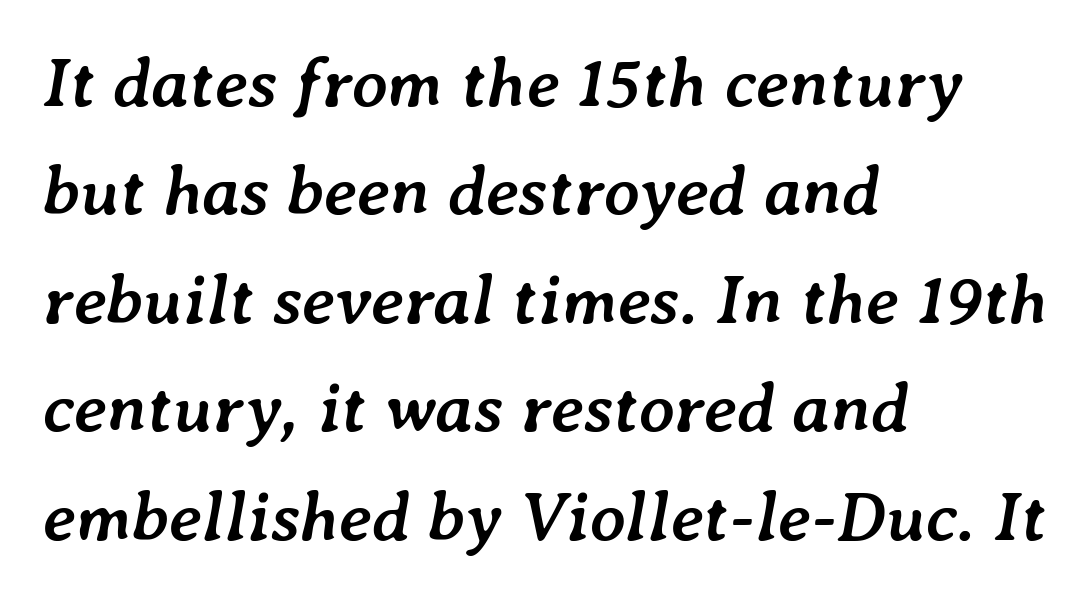
The image shows 70 px semibold type, italic (leaning right); set left-aligned, normal line spacing (1.55x), normal letter spacing, not underlined; low stroke contrast and a medium x-height.
